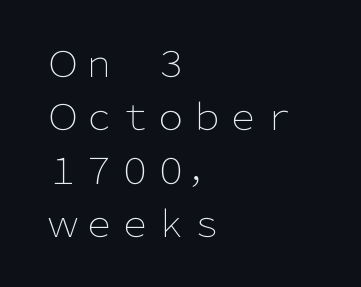
Observe the absence of serifs on each vertical stroke in this sample. Standard letterfit; no display-style spreading of the glyphs. The font's upright variant was chosen for this text. No word sits above an underline. The typesetting does not lean heavy: it is not bold. The passage shown stacks its lines at a standard gap.
